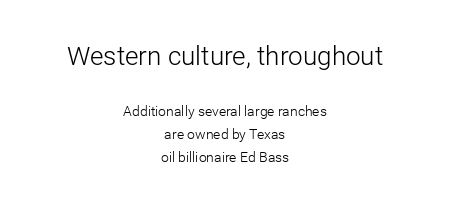
The image shows 26 px text type, upright; set centered, normal line spacing (1.64x), normal letter spacing, not underlined; the first (top) block is 1.86x larger.
